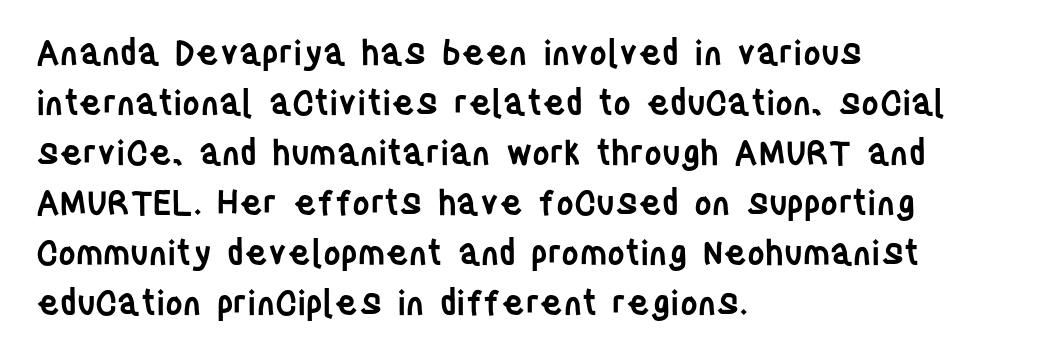
{"serif": "no", "italic": "no", "bold": "semi", "weight": "semibold", "width": "condensed", "stroke_contrast": "low", "x_height": "large", "monospaced": "no", "underline": "no", "align": "left", "line_spacing": "normal", "line_spacing_ratio": 1.47, "letter_spacing": "normal", "letter_spacing_em": 0.0, "glyph_px": 34}
